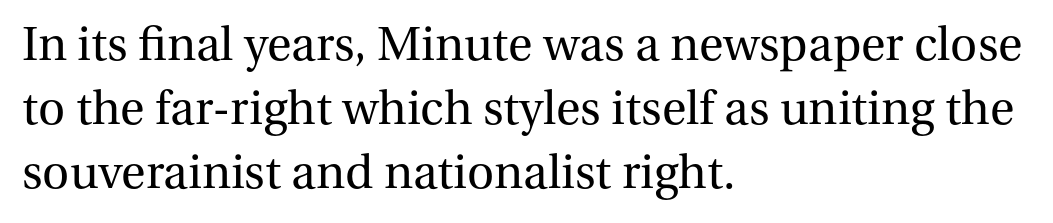
The image shows 50 px regular-weight serif type, upright; set left-aligned, normal line spacing (1.28x), normal letter spacing, not underlined; medium stroke contrast and a medium x-height.
